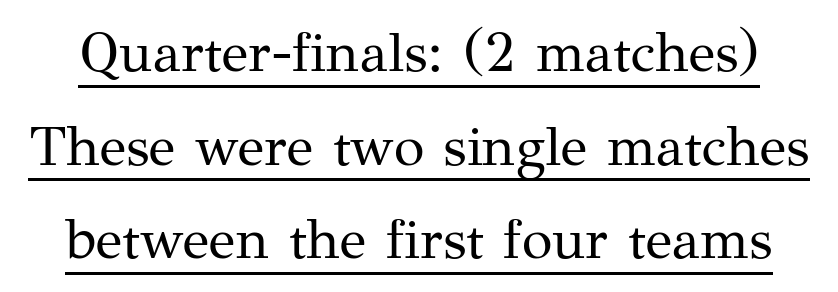
{"serif": "yes", "italic": "no", "bold": "no", "weight": "regular", "width": "normal", "stroke_contrast": "medium", "x_height": "medium", "monospaced": "no", "underline": "yes", "line_spacing": "normal", "line_spacing_ratio": 1.67, "letter_spacing": "normal", "letter_spacing_em": 0.0, "glyph_px": 56}
